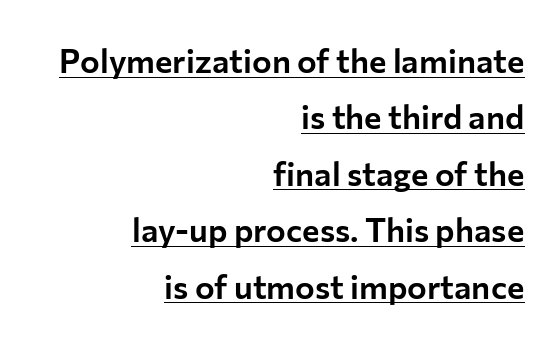
Q: Is the text italic (slanted)? A: No, it is upright.
Q: Is the typeface a serif or a sans-serif typeface? A: Sans-serif.
Q: Is the text underlined? A: Yes.
Q: How is the paragraph aligned? A: Right-aligned.
Q: Is the spacing between letters normal or unusually wide? A: Normal.
Q: Width (condensed, normal, or wide)? A: Normal.
Q: Stroke contrast? A: Low.
Q: x-height? A: Medium.
Q: Monospaced? A: No.
